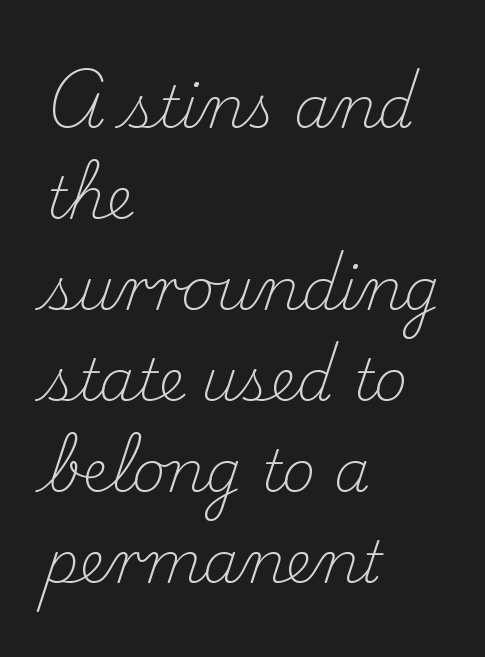
Q: Is the text bold? A: No.
Q: Is the text italic (slanted)? A: Yes.
Q: Is the typeface a serif or a sans-serif typeface? A: Serif.
Q: Is the text underlined? A: No.
Q: How is the paragraph aligned? A: Left-aligned.
Q: Is the spacing between letters normal or unusually wide? A: Normal.
Q: Is the spacing between lines tight, normal or loose? A: Normal.
Q: Width (condensed, normal, or wide)? A: Normal.
Q: Stroke contrast? A: Medium.
Q: x-height? A: Small.
Q: Monospaced? A: No.
